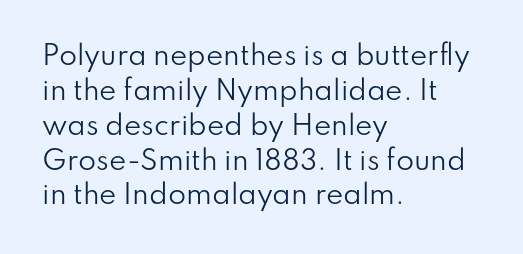
The image shows 26 px text type, upright; set left-aligned, normal line spacing (1.34x), normal letter spacing, not underlined.
